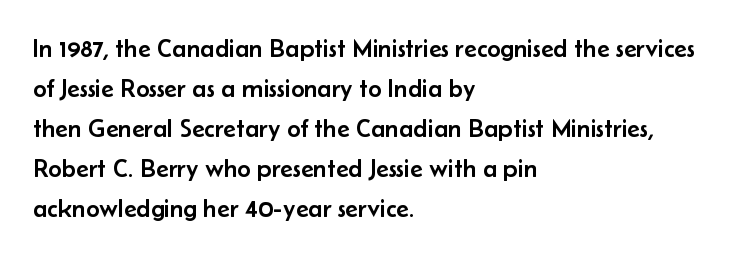
Q: Is the text italic (slanted)? A: No, it is upright.
Q: Is the text underlined? A: No.
Q: How is the paragraph aligned? A: Left-aligned.
Q: Is the spacing between letters normal or unusually wide? A: Normal.
Q: Is the spacing between lines tight, normal or loose? A: Normal.
